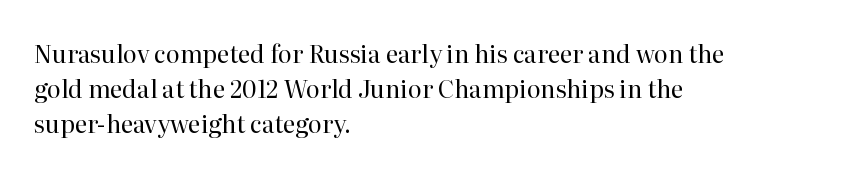
{"italic": "no", "bold": "no", "underline": "no", "align": "left", "line_spacing": "normal", "line_spacing_ratio": 1.45, "letter_spacing": "normal", "letter_spacing_em": 0.0, "glyph_px": 24}
